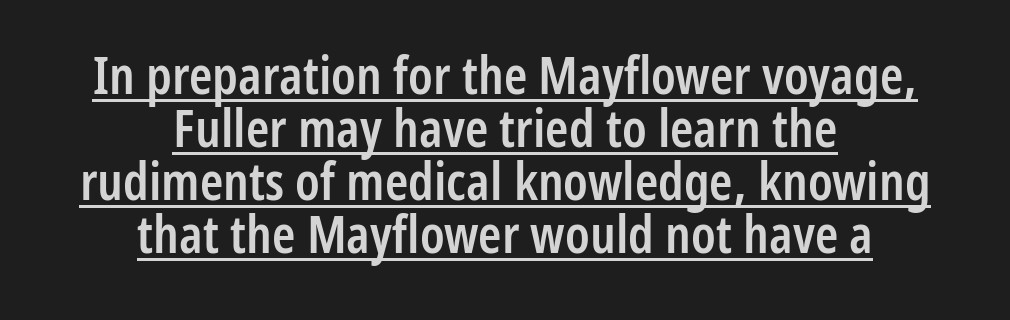
The image shows 53 px semibold, condensed sans-serif type, upright; set centered, tight line spacing (1.0x), normal letter spacing, underlined; low stroke contrast and a medium x-height.
